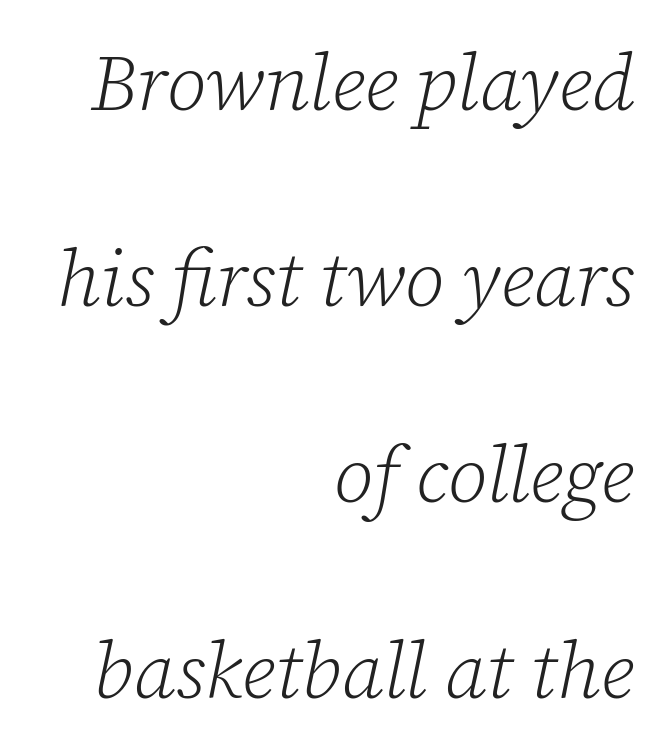
Q: Is the text bold? A: No.
Q: Is the text italic (slanted)? A: Yes, it leans right by about 12 degrees.
Q: Is the typeface a serif or a sans-serif typeface? A: Serif.
Q: Is the text underlined? A: No.
Q: How is the paragraph aligned? A: Right-aligned.
Q: Is the spacing between letters normal or unusually wide? A: Normal.
Q: Is the spacing between lines tight, normal or loose? A: Loose.
Q: Width (condensed, normal, or wide)? A: Normal.
Q: Stroke contrast? A: Low.
Q: x-height? A: Medium.
Q: Monospaced? A: No.
